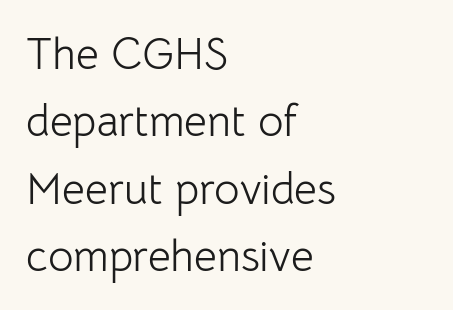
The image shows 44 px light sans-serif type, upright; set left-aligned, normal line spacing (1.53x), normal letter spacing, not underlined; low stroke contrast and a medium x-height.
